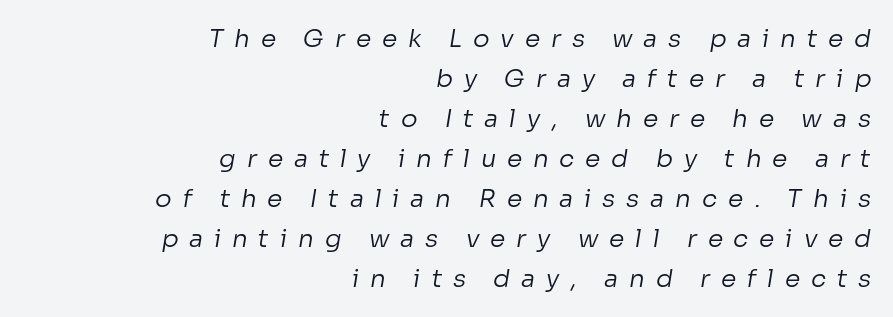
The passage shown has open, widely tracked lettering throughout. Underlining? Definitely not there. Short and long lines alike share a common ending point at right. The font sits on the lighter half of the weight spectrum, regular included. Each new line begins a customary step beneath the previous one.
